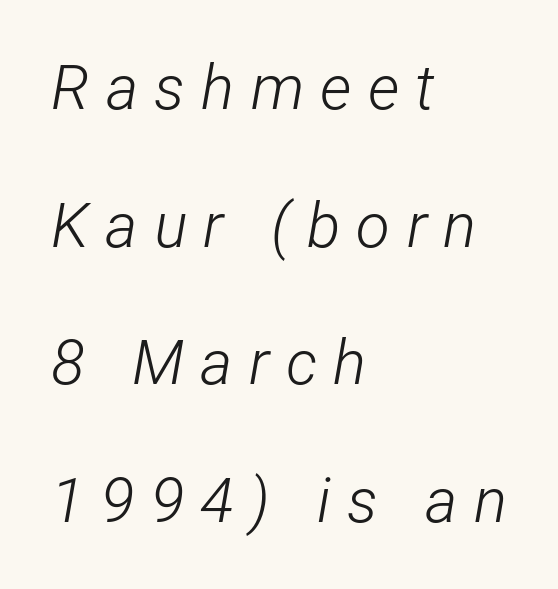
{"italic": "yes", "lean": "right", "slant_degrees": 12, "bold": "no", "weight": "light", "width": "condensed", "stroke_contrast": "low", "x_height": "medium", "monospaced": "no", "underline": "no", "align": "left", "line_spacing": "loose", "line_spacing_ratio": 2.22, "letter_spacing": "wide", "letter_spacing_em": 0.26, "glyph_px": 62}
